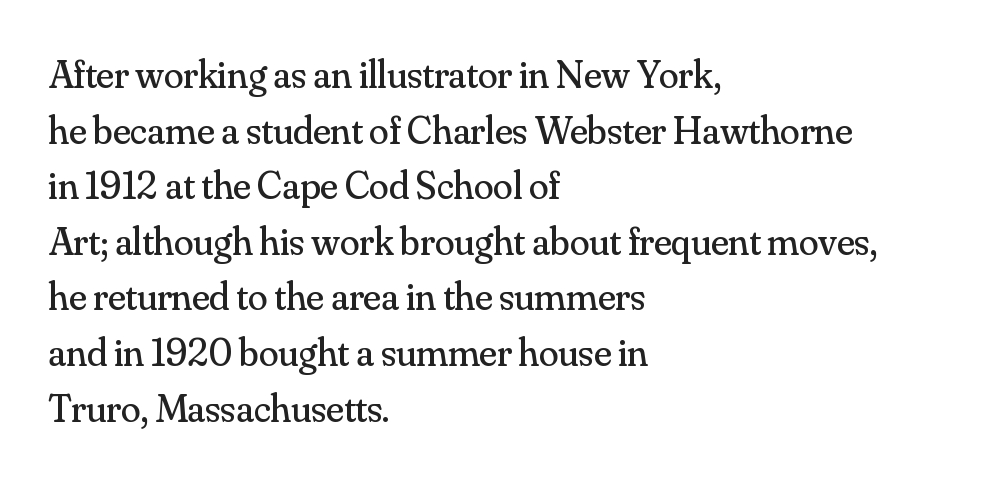
Q: Is the text bold? A: No.
Q: Is the text italic (slanted)? A: No, it is upright.
Q: Is the typeface a serif or a sans-serif typeface? A: Serif.
Q: Is the text underlined? A: No.
Q: How is the paragraph aligned? A: Left-aligned.
Q: Is the spacing between letters normal or unusually wide? A: Normal.
Q: Is the spacing between lines tight, normal or loose? A: Normal.
Q: Width (condensed, normal, or wide)? A: Normal.
Q: Stroke contrast? A: Medium.
Q: x-height? A: Small.
Q: Monospaced? A: No.
